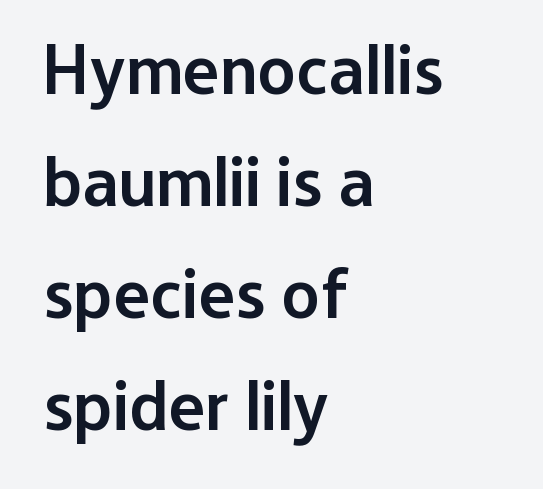
The lines are quadded left. Do the characters align in a grid? No, the font is proportional. The leading is moderate, giving the passage an even texture. The glyphs in this specimen are sans serif. A typesetter would mark this as roman, not italic.
